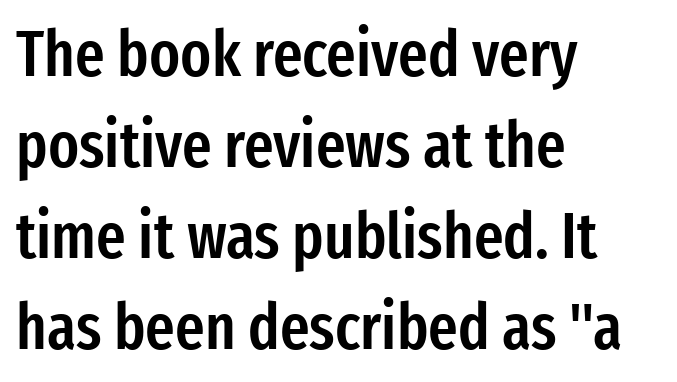
Q: Is the text bold? A: Semi-bold.
Q: Is the text italic (slanted)? A: No, it is upright.
Q: Is the typeface a serif or a sans-serif typeface? A: Sans-serif.
Q: Is the text underlined? A: No.
Q: How is the paragraph aligned? A: Left-aligned.
Q: Is the spacing between letters normal or unusually wide? A: Normal.
Q: Is the spacing between lines tight, normal or loose? A: Normal.
Q: Width (condensed, normal, or wide)? A: Condensed.
Q: Stroke contrast? A: Low.
Q: x-height? A: Medium.
Q: Monospaced? A: No.
